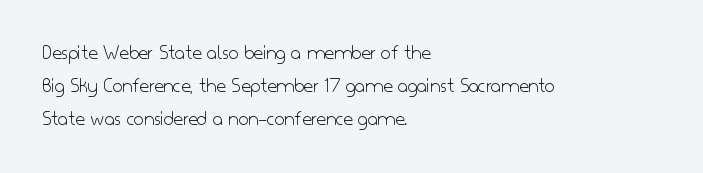
The image shows 21 px text type, upright; set left-aligned, normal line spacing (1.58x), normal letter spacing, not underlined.
